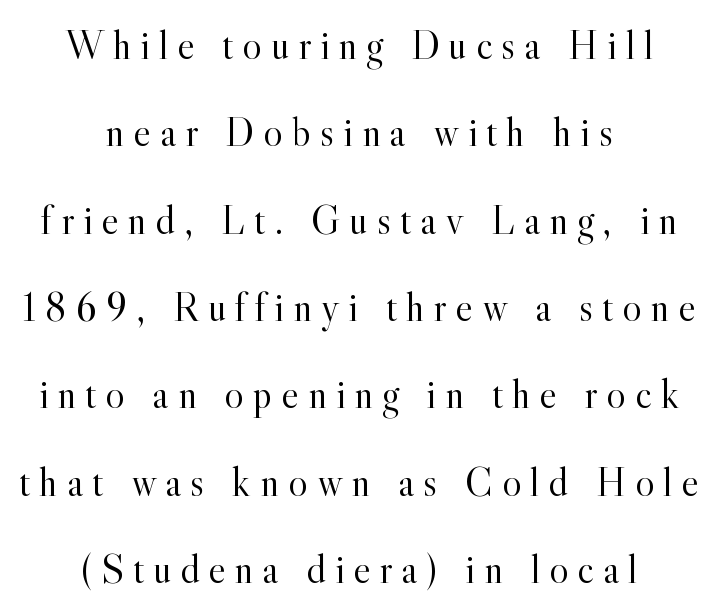
The image shows 41 px light serif type, upright; set centered, loose line spacing (2.13x), unusually wide letter spacing (+0.22 em), not underlined; a small x-height.
